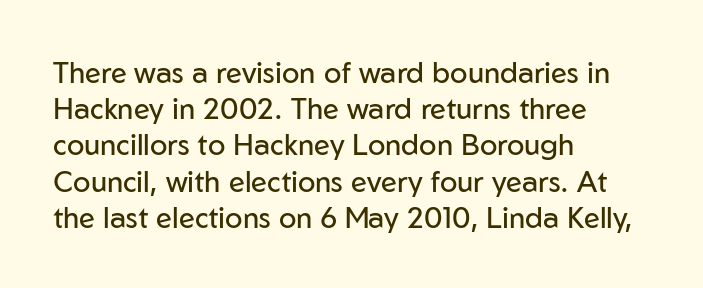
The image shows 29 px regular-weight sans-serif type, upright; set left-aligned, normal line spacing (1.25x), normal letter spacing, not underlined; low stroke contrast and a medium x-height.
